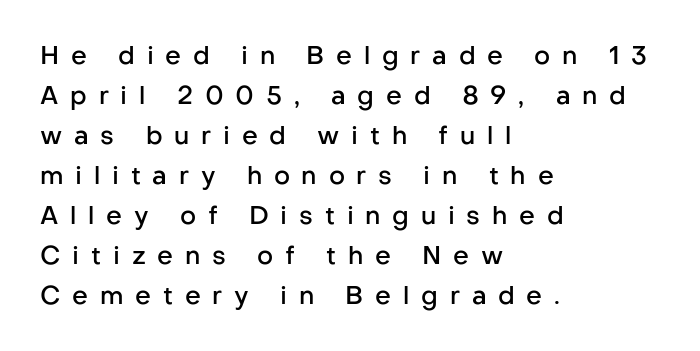
{"italic": "no", "bold": "semi", "underline": "no", "align": "left", "line_spacing": "normal", "line_spacing_ratio": 1.6, "letter_spacing": "wide", "letter_spacing_em": 0.47, "glyph_px": 25}
